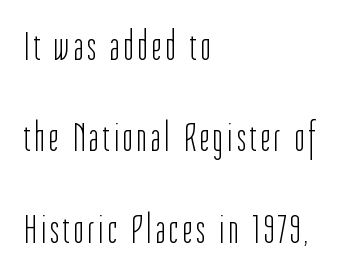
The image shows 41 px light, condensed sans-serif type, upright; set left-aligned, loose line spacing (2.23x), not underlined; low stroke contrast and a medium x-height.
